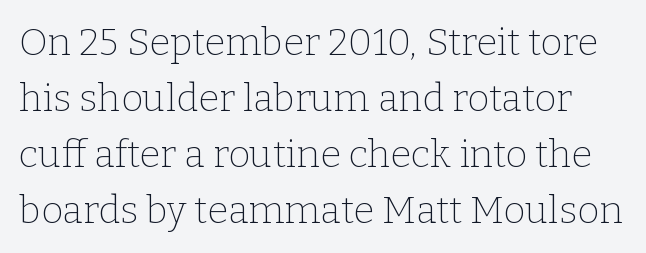
Q: Is the text bold? A: No.
Q: Is the text italic (slanted)? A: No, it is upright.
Q: Is the typeface a serif or a sans-serif typeface? A: Serif.
Q: Is the text underlined? A: No.
Q: Is the spacing between letters normal or unusually wide? A: Normal.
Q: Is the spacing between lines tight, normal or loose? A: Normal.
Q: Width (condensed, normal, or wide)? A: Normal.
Q: Stroke contrast? A: Low.
Q: x-height? A: Medium.
Q: Monospaced? A: No.
